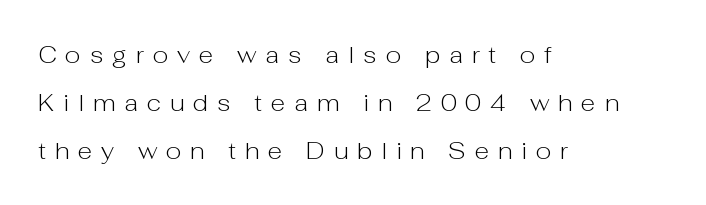
Each line starts at the same left margin while the right side varies. The designer dialed line spacing up above the default. Stems and bowls with no extra thickness — not bold. Glance below the letters and you will spot only blank space. There is plenty of visible air inserted between adjacent glyphs. This sample uses an upright cut, with every glyph sitting square on the baseline.
